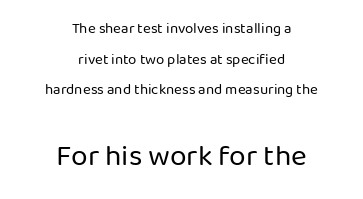
The image shows 30 px regular-weight sans-serif type, upright; set centered, loose line spacing (2.04x), normal letter spacing, not underlined; the second (bottom) block is 2.0x larger; low stroke contrast and a medium x-height.
